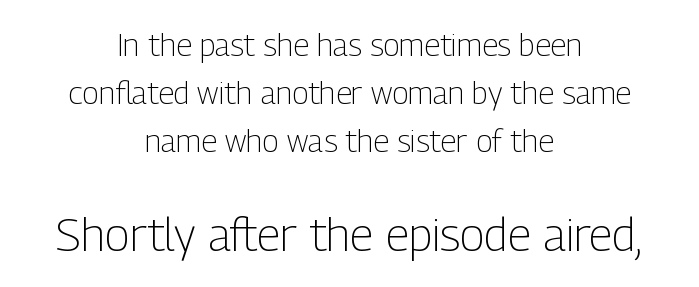
The image shows 46 px light, condensed sans-serif type, upright; set centered, normal line spacing (1.55x), normal letter spacing, not underlined; the second (bottom) block is 1.48x larger; low stroke contrast and a medium x-height.
